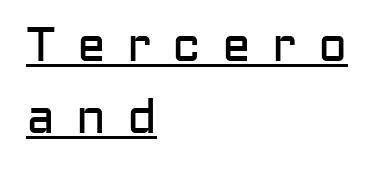
Every character sits straight up, as roman type does. The passage shown is typed in a proportional face where columns would drift. The letters are spread apart with noticeably loose tracking. How would I describe the line gaps? Plain and ordinary.
